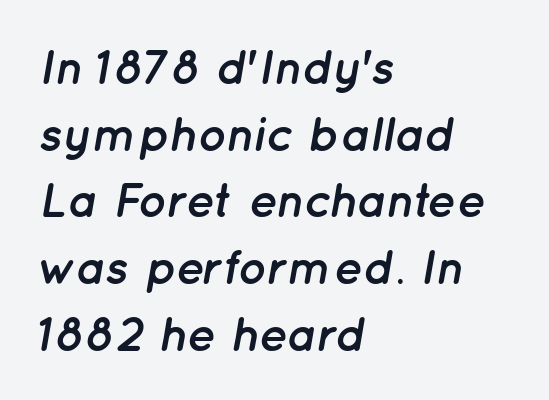
Q: Is the text bold? A: Yes.
Q: Is the text italic (slanted)? A: Yes, it leans right by about 12 degrees.
Q: Is the text underlined? A: No.
Q: How is the paragraph aligned? A: Left-aligned.
Q: Is the spacing between letters normal or unusually wide? A: Normal.
Q: Is the spacing between lines tight, normal or loose? A: Normal.
Q: Width (condensed, normal, or wide)? A: Normal.
Q: Stroke contrast? A: Low.
Q: x-height? A: Medium.
Q: Monospaced? A: No.
